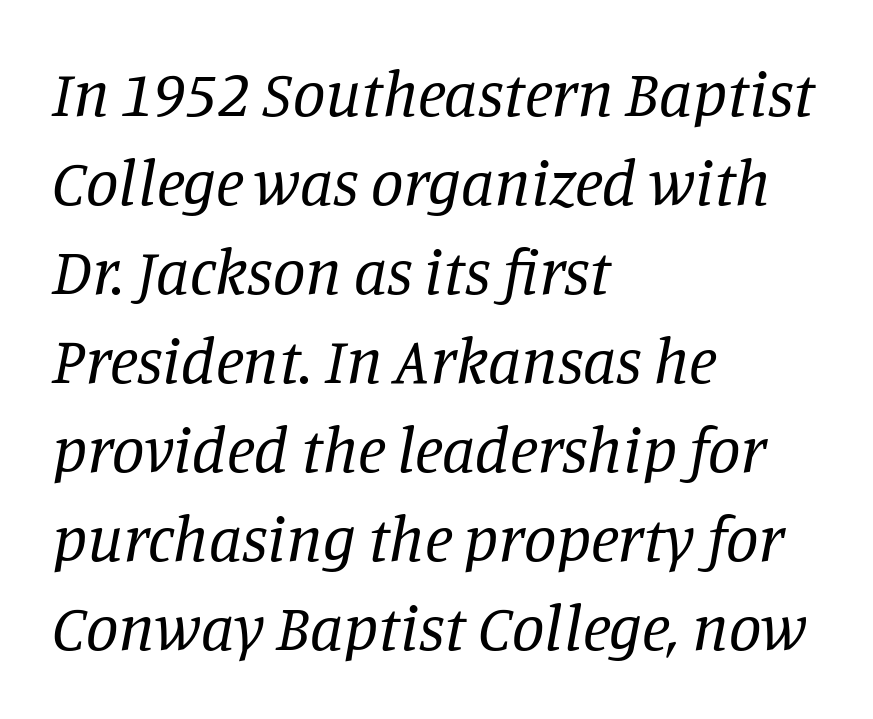
{"serif": "yes", "italic": "yes", "lean": "right", "slant_degrees": 11, "bold": "no", "weight": "regular", "width": "normal", "stroke_contrast": "low", "x_height": "large", "monospaced": "no", "underline": "no", "align": "left", "line_spacing": "normal", "line_spacing_ratio": 1.37, "letter_spacing": "normal", "letter_spacing_em": 0.0, "glyph_px": 65}
